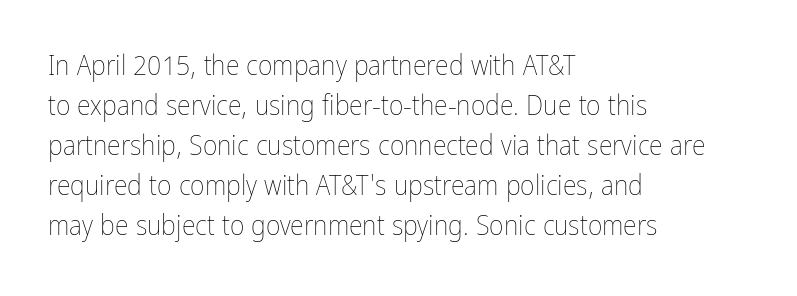
{"italic": "no", "bold": "no", "weight": "thin", "width": "condensed", "stroke_contrast": "low", "x_height": "medium", "monospaced": "no", "underline": "no", "align": "left", "line_spacing": "normal", "line_spacing_ratio": 1.43, "letter_spacing": "normal", "letter_spacing_em": 0.0, "glyph_px": 28}
